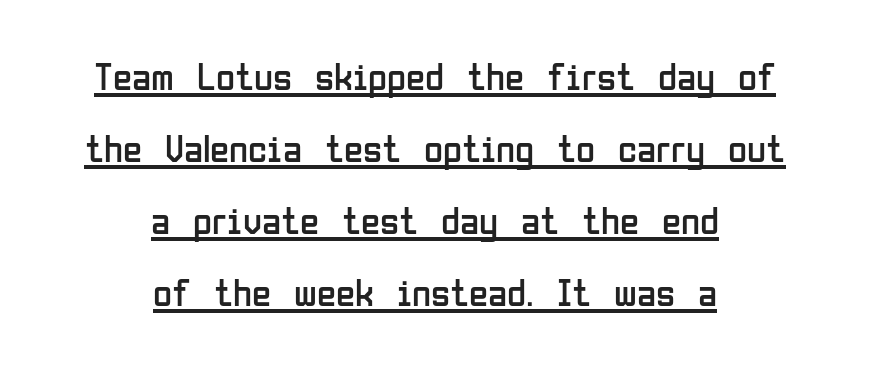
Underlined type. Caption: face not bold, strokes unweighted. The line texture is even and compact thanks to regular tracking. The characters display no serif detailing; their extremities are plain. The rag falls on both sides of this text block equally. Here the designer chose a conventional face with non-uniform glyph widths.
